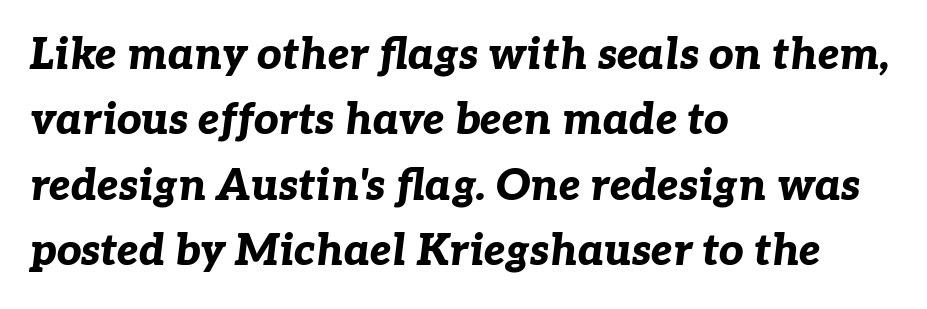
The image shows 43 px bold type, italic (leaning right); set left-aligned, normal line spacing (1.52x), normal letter spacing, not underlined; low stroke contrast and a medium x-height.
